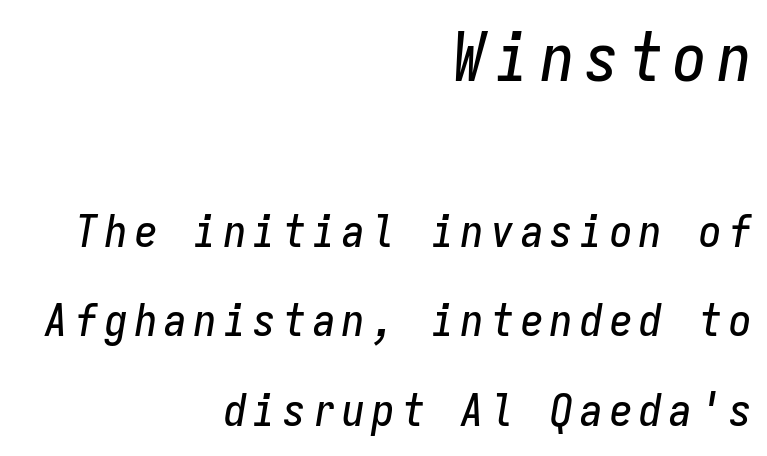
The image shows 67 px condensed type, italic (leaning right), monospaced; set right-aligned, loose line spacing (1.99x), not underlined; the first (top) block is 1.49x larger; low stroke contrast and a medium x-height.
